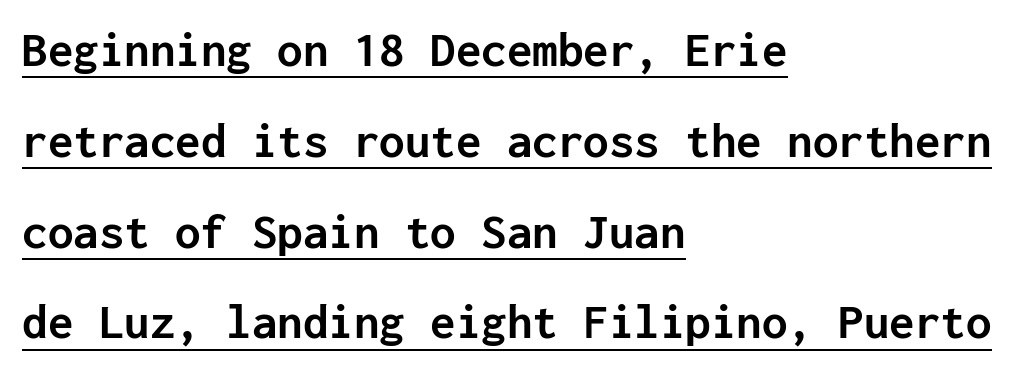
The image shows 51 px semibold sans-serif type, upright, monospaced; set left-aligned, line spacing 1.78x, normal letter spacing, underlined; low stroke contrast and a medium x-height.
